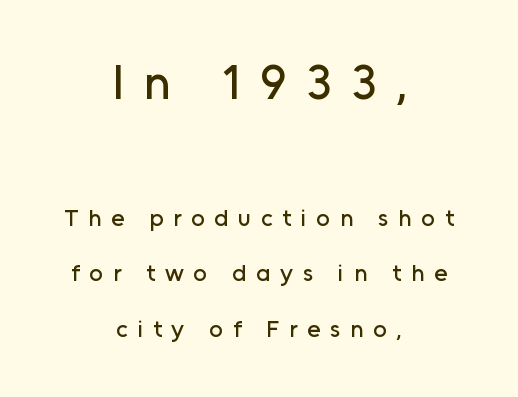
Q: Is the text italic (slanted)? A: No, it is upright.
Q: Is the typeface a serif or a sans-serif typeface? A: Sans-serif.
Q: Is the text underlined? A: No.
Q: How is the paragraph aligned? A: Centered.
Q: Is the spacing between letters normal or unusually wide? A: Unusually wide.
Q: Is the spacing between lines tight, normal or loose? A: Loose.
Q: Which block of text is set in a larger size, the first (top) or the second (bottom)? A: The first (top) one.
Q: Width (condensed, normal, or wide)? A: Normal.
Q: Stroke contrast? A: Low.
Q: x-height? A: Medium.
Q: Monospaced? A: No.
